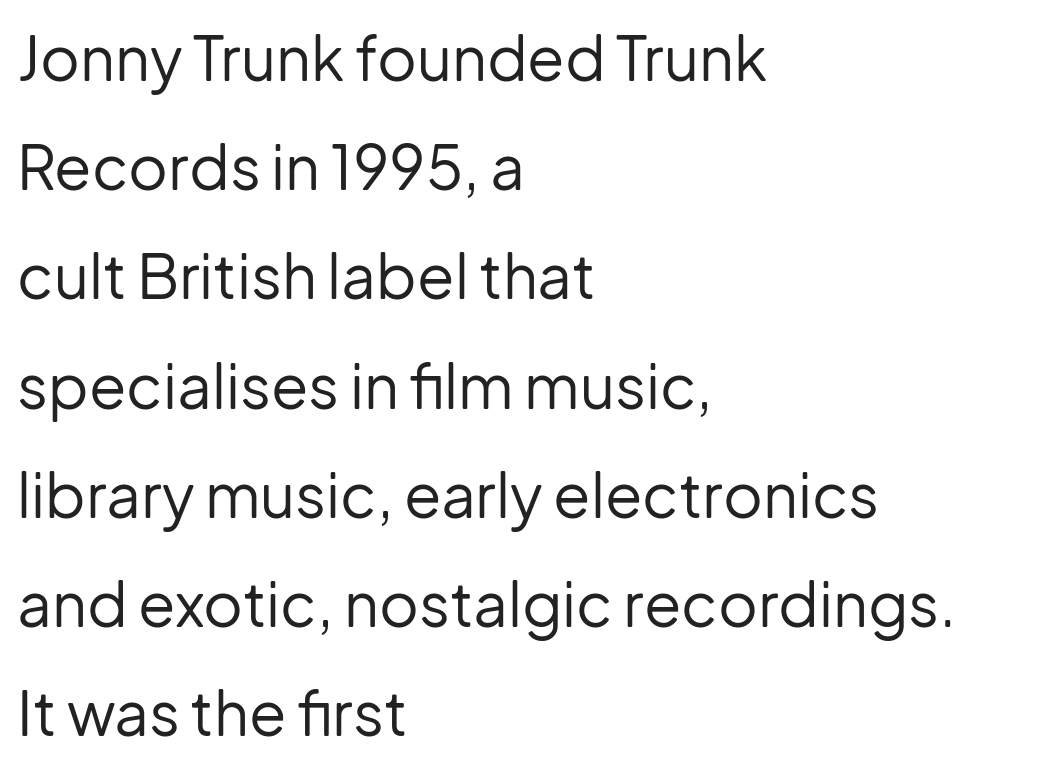
Q: Is the text bold? A: No.
Q: Is the text italic (slanted)? A: No, it is upright.
Q: Is the typeface a serif or a sans-serif typeface? A: Sans-serif.
Q: Is the text underlined? A: No.
Q: How is the paragraph aligned? A: Left-aligned.
Q: Is the spacing between letters normal or unusually wide? A: Normal.
Q: Width (condensed, normal, or wide)? A: Normal.
Q: Stroke contrast? A: Low.
Q: x-height? A: Medium.
Q: Monospaced? A: No.
